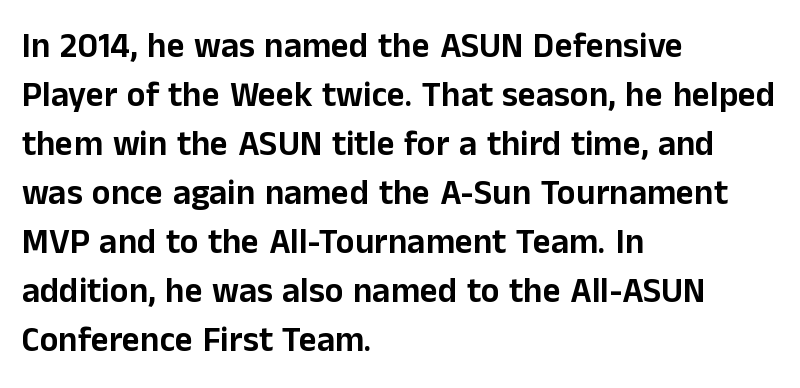
{"serif": "no", "italic": "no", "width": "normal", "stroke_contrast": "low", "x_height": "medium", "monospaced": "no", "underline": "no", "align": "left", "line_spacing": "normal", "line_spacing_ratio": 1.4, "letter_spacing": "normal", "letter_spacing_em": 0.0, "glyph_px": 35}
